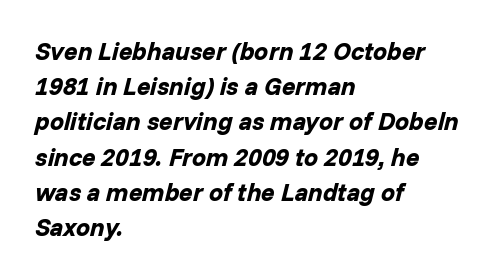
{"italic": "yes", "lean": "right", "slant_degrees": 14, "bold": "yes", "underline": "no", "align": "left", "line_spacing": "normal", "line_spacing_ratio": 1.41, "letter_spacing": "normal", "letter_spacing_em": 0.0, "glyph_px": 25}
